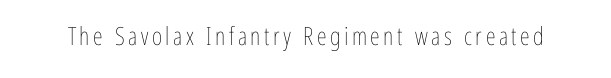
Q: Is the text bold? A: No.
Q: Is the text italic (slanted)? A: No, it is upright.
Q: Is the text underlined? A: No.
